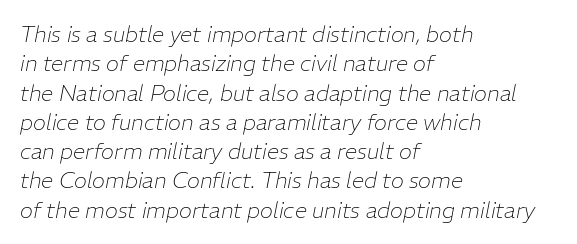
The image shows 22 px text type, italic (leaning right); set left-aligned, normal line spacing (1.33x), normal letter spacing, not underlined.
